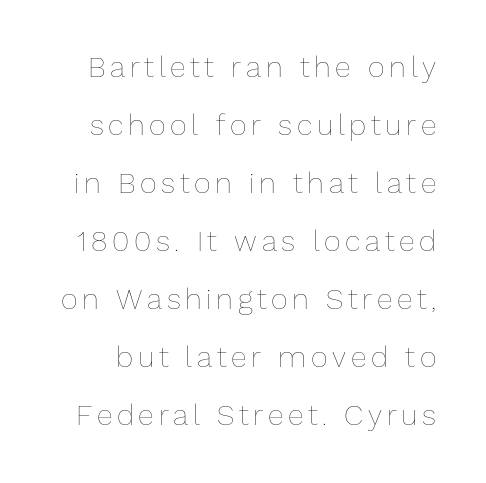
Q: Is the text bold? A: No.
Q: Is the text italic (slanted)? A: No, it is upright.
Q: Is the text underlined? A: No.
Q: Is the spacing between lines tight, normal or loose? A: Loose.
Q: Width (condensed, normal, or wide)? A: Normal.
Q: Stroke contrast? A: Low.
Q: x-height? A: Medium.
Q: Monospaced? A: No.
